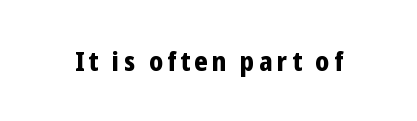
The image shows 27 px bold type, upright; set not underlined.
